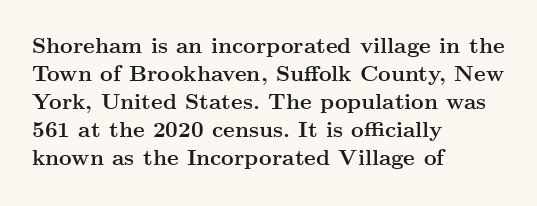
Q: Is the text bold? A: Yes.
Q: Is the text italic (slanted)? A: No, it is upright.
Q: Is the text underlined? A: No.
Q: How is the paragraph aligned? A: Left-aligned.
Q: Is the spacing between letters normal or unusually wide? A: Normal.
Q: Is the spacing between lines tight, normal or loose? A: Normal.
